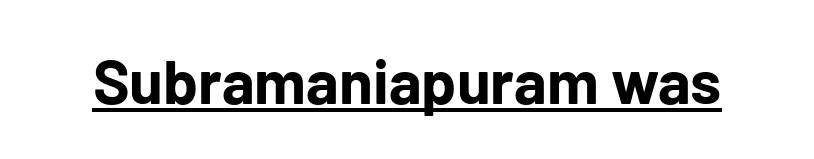
The image shows 62 px bold sans-serif type, upright; set normal letter spacing, underlined; low stroke contrast and a medium x-height.
